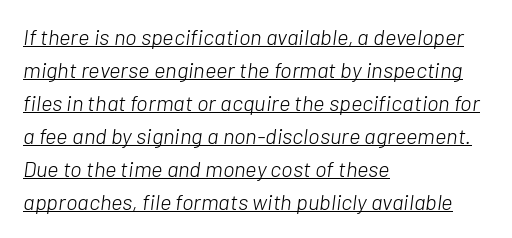
{"italic": "yes", "lean": "right", "slant_degrees": 7, "bold": "no", "underline": "yes", "align": "left", "line_spacing": "normal", "line_spacing_ratio": 1.5, "letter_spacing": "normal", "letter_spacing_em": 0.0, "glyph_px": 22}
